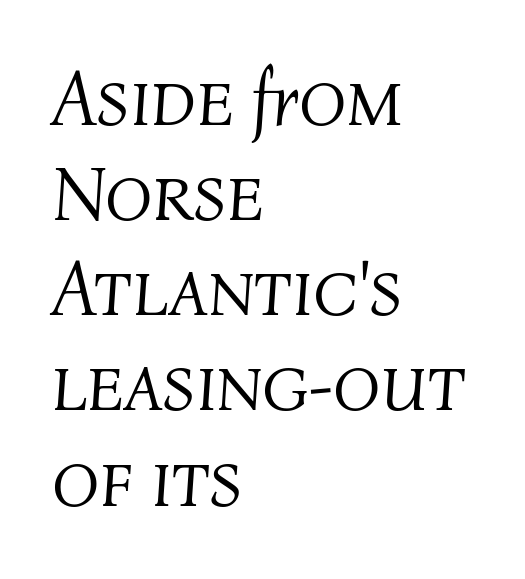
{"italic": "yes", "lean": "right", "slant_degrees": 4, "bold": "no", "weight": "light", "width": "normal", "stroke_contrast": "medium", "x_height": "medium", "monospaced": "no", "underline": "no", "align": "left", "line_spacing_ratio": 1.22, "letter_spacing": "normal", "letter_spacing_em": 0.0, "glyph_px": 78}
